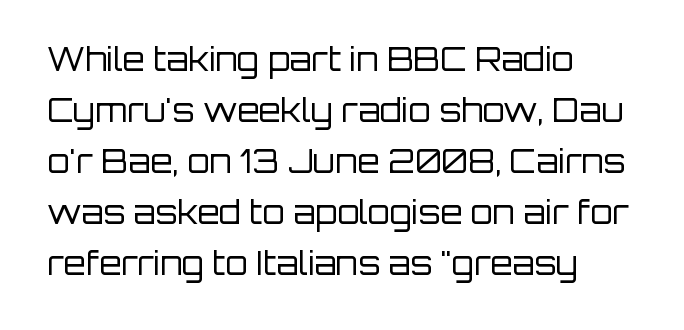
{"serif": "no", "italic": "no", "bold": "no", "weight": "regular", "width": "normal", "stroke_contrast": "low", "x_height": "large", "monospaced": "no", "underline": "no", "align": "left", "line_spacing": "normal", "line_spacing_ratio": 1.59, "letter_spacing": "normal", "letter_spacing_em": 0.0, "glyph_px": 32}
